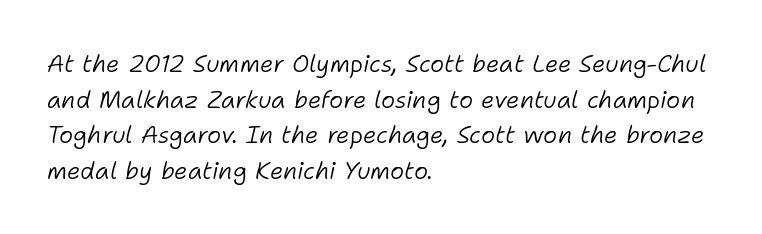
Q: Is the text bold? A: No.
Q: Is the text italic (slanted)? A: Yes, it leans right by about 11 degrees.
Q: Is the text underlined? A: No.
Q: How is the paragraph aligned? A: Left-aligned.
Q: Is the spacing between letters normal or unusually wide? A: Normal.
Q: Is the spacing between lines tight, normal or loose? A: Normal.
